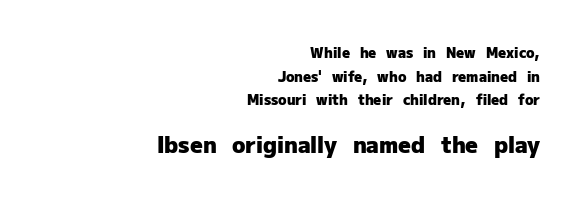
{"italic": "no", "bold": "yes", "underline": "no", "align": "right", "line_spacing": "normal", "line_spacing_ratio": 1.68, "letter_spacing": "normal", "letter_spacing_em": 0.0, "larger_block": "second", "size_ratio": 1.57, "glyph_px": 22}
